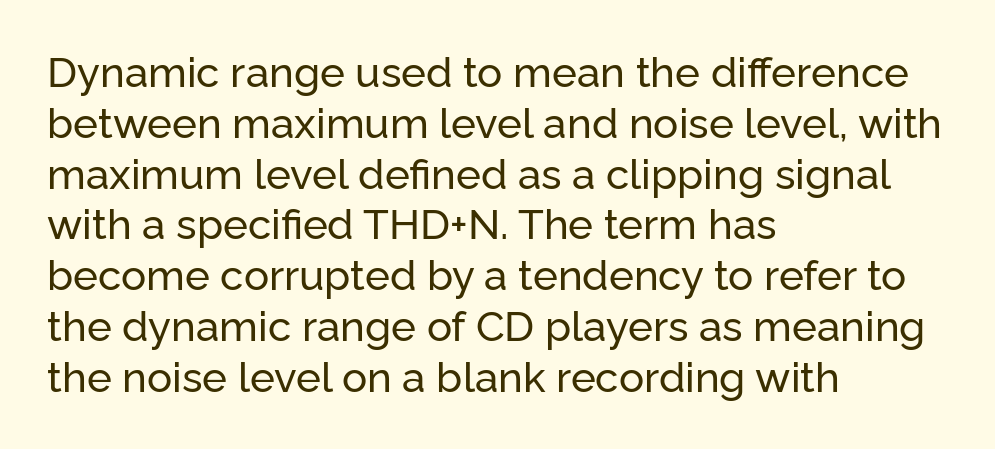
Q: Is the text italic (slanted)? A: No, it is upright.
Q: Is the typeface a serif or a sans-serif typeface? A: Sans-serif.
Q: Is the text underlined? A: No.
Q: How is the paragraph aligned? A: Left-aligned.
Q: Is the spacing between letters normal or unusually wide? A: Normal.
Q: Width (condensed, normal, or wide)? A: Normal.
Q: Stroke contrast? A: Low.
Q: x-height? A: Medium.
Q: Monospaced? A: No.
